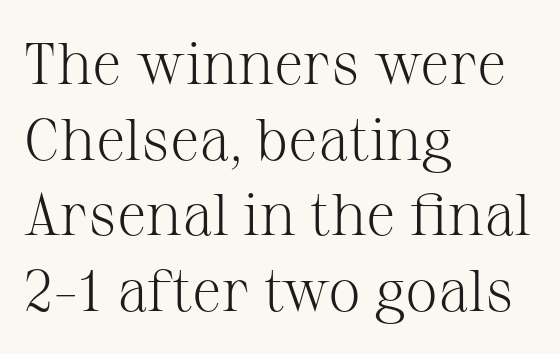
Is this a sans? No — the strokes have serifs. Does the copy run flush right? No — it runs flush left. Just letters on the line, the space beneath them empty. The tracking reads as untouched default to a designer's eye. Successive baselines arrive at the customary interval.
